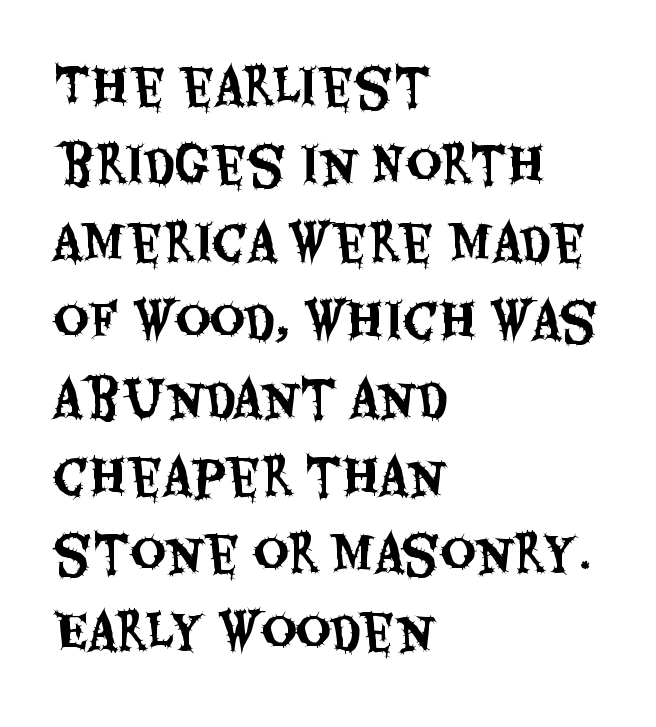
The image shows 49 px condensed sans-serif type, upright; set left-aligned, normal line spacing (1.59x), normal letter spacing, not underlined; medium stroke contrast and a large x-height.
